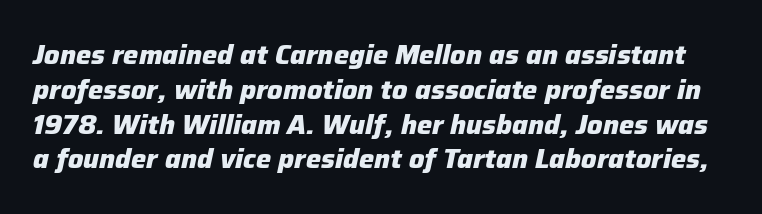
{"italic": "yes", "lean": "right", "slant_degrees": 12, "bold": "yes", "underline": "no", "line_spacing": "normal", "line_spacing_ratio": 1.29, "letter_spacing": "normal", "letter_spacing_em": 0.0, "glyph_px": 27}
